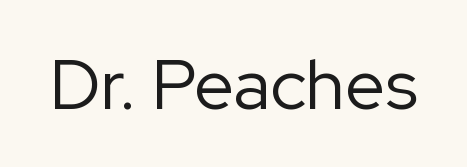
Proportional: the letters do not fall into vertical columns. The passage shown is not bold in any degree. Examine the stroke ends and you'll find no serifs. Each row of text sits above clean, open space. No extra tracking has been applied to these lines. In terms of posture, this sample is upright.
